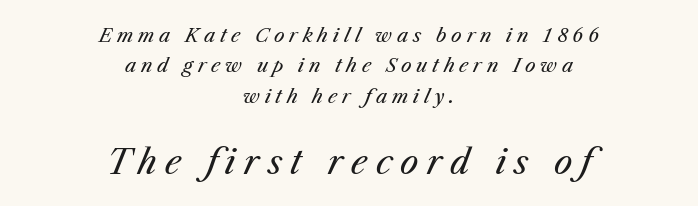
The image shows 33 px regular-weight type, italic (leaning right); set centered, normal line spacing (1.6x), unusually wide letter spacing (+0.25 em), not underlined; the second (bottom) block is 1.74x larger; medium stroke contrast and a medium x-height.
